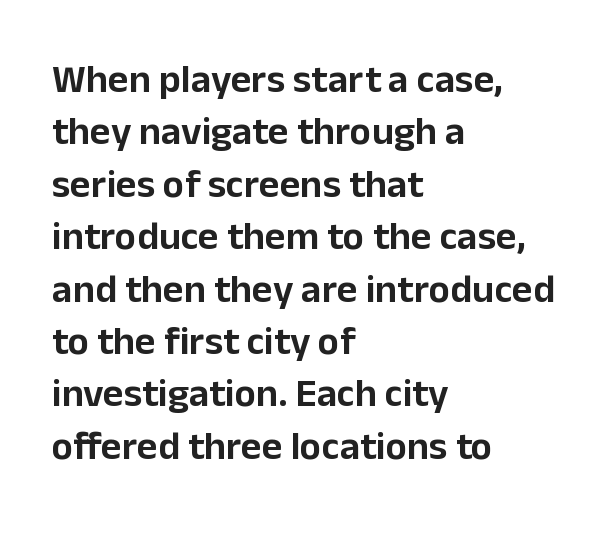
{"serif": "no", "italic": "no", "width": "normal", "stroke_contrast": "low", "x_height": "medium", "monospaced": "no", "underline": "no", "align": "left", "line_spacing": "normal", "line_spacing_ratio": 1.31, "letter_spacing": "normal", "letter_spacing_em": 0.0, "glyph_px": 40}
